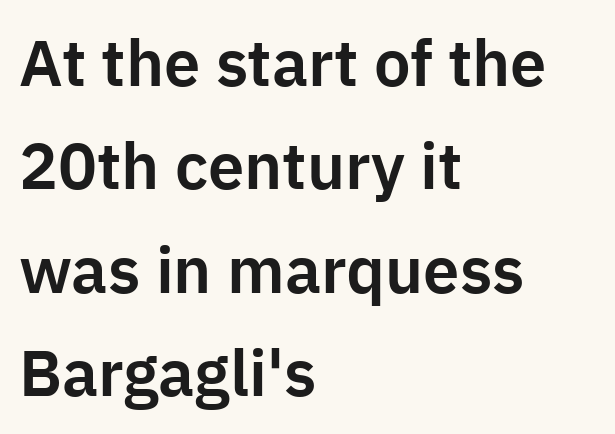
The image shows 65 px sans-serif type, upright; set left-aligned, normal line spacing (1.59x), normal letter spacing, not underlined; low stroke contrast and a medium x-height.
